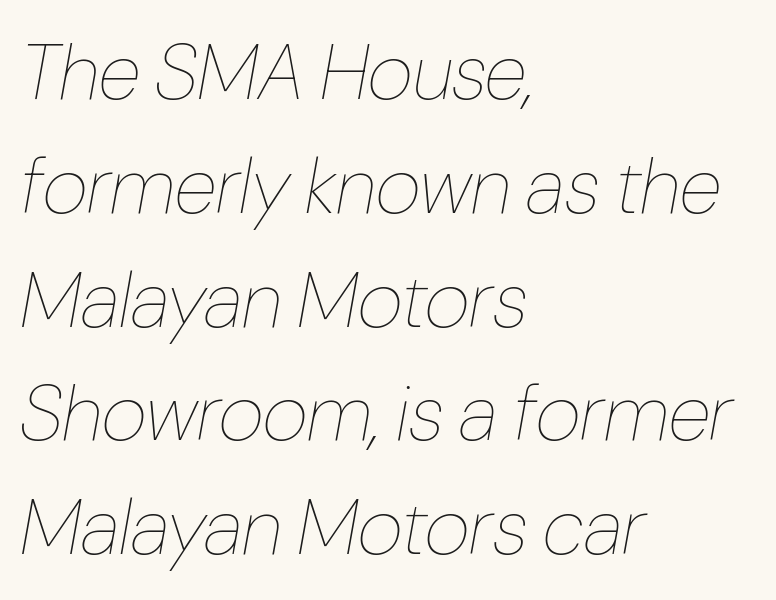
{"italic": "yes", "lean": "right", "slant_degrees": 10, "bold": "no", "weight": "thin", "width": "condensed", "stroke_contrast": "low", "x_height": "medium", "monospaced": "no", "underline": "no", "align": "left", "line_spacing": "normal", "line_spacing_ratio": 1.44, "letter_spacing": "normal", "letter_spacing_em": 0.0, "glyph_px": 79}
